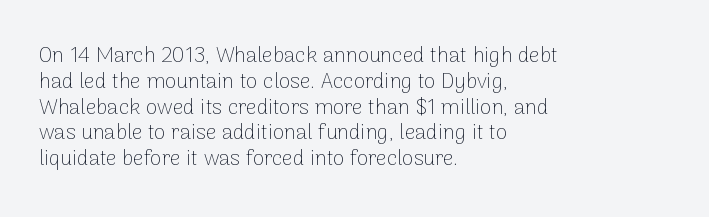
Visually the block forms a straight wall on the left and a jagged coastline on the right. This sample uses plain, unmodified letter spacing. The face looks like a standard text weight, possibly lighter. Check under the words: just untouched page. Does the lettering tilt? It doesn't — this is upright.
